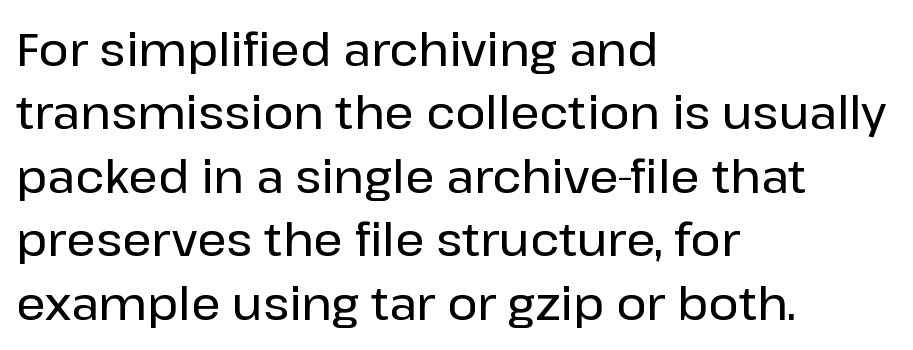
The typeface chosen for these lines omits serifs. Teacher's note: observe the even left margin — that is flush-left alignment. Note the varied advance widths — an 'i' is clearly narrower than an 'm'. Designer's note — italics off, roman on. Reading down the column, the eye jumps a familiar distance to each next line. Glance below the letters and you will spot only blank space.
